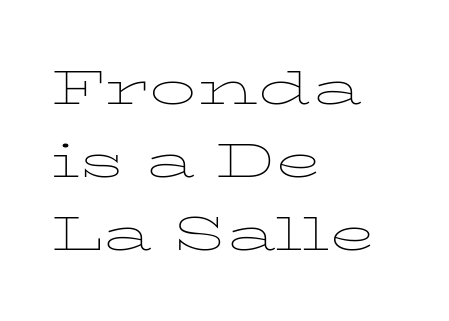
Q: Is the text bold? A: No.
Q: Is the text italic (slanted)? A: No, it is upright.
Q: Is the typeface a serif or a sans-serif typeface? A: Serif.
Q: Is the text underlined? A: No.
Q: How is the paragraph aligned? A: Left-aligned.
Q: Is the spacing between letters normal or unusually wide? A: Normal.
Q: Is the spacing between lines tight, normal or loose? A: Normal.
Q: Width (condensed, normal, or wide)? A: Wide.
Q: Stroke contrast? A: Low.
Q: x-height? A: Medium.
Q: Monospaced? A: No.
